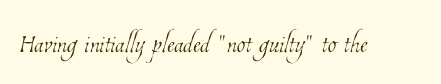
These lines keep a tight, regular rhythm from letter to letter. Plain, unruled lines of type. Spacing verdict: proportional, widths tailored to each character. This reads as an unemphasized weight, regular at the heaviest.
